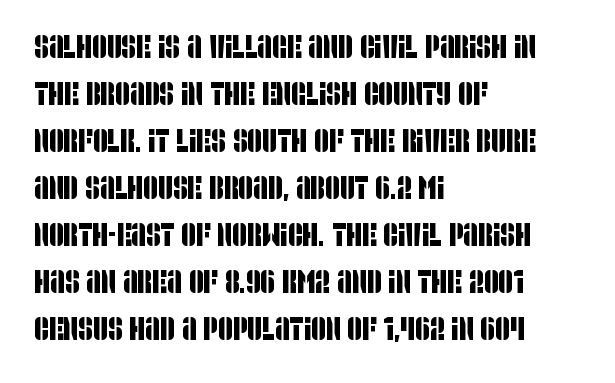
Spacing verdict: proportional, widths tailored to each character. Is there much room between lines? A standard amount, neither cramped nor airy. Each word holds together tightly as a unit, with standard inter-letter gaps. Horizontally, the lines are justified to the leading edge only.
